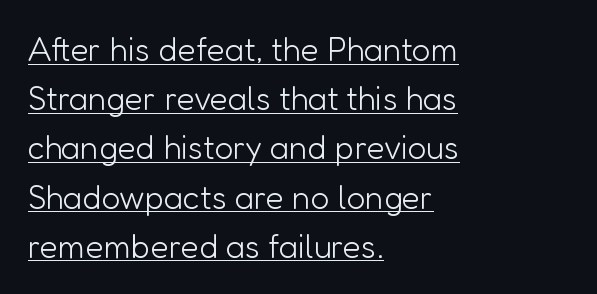
Upright lettering throughout. Visually the block forms a straight wall on the left and a jagged coastline on the right. Stems here are at most as thick as an everyday book face. This sample keeps an unexceptional amount of space between lines.
